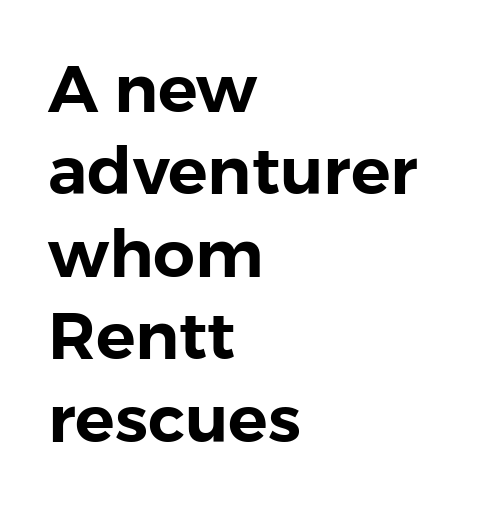
The image shows 66 px sans-serif type, upright; set left-aligned, normal line spacing (1.25x), normal letter spacing, not underlined; low stroke contrast and a medium x-height.
